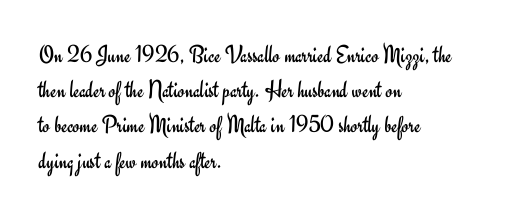
The image shows 25 px text type; set left-aligned, normal line spacing (1.41x), normal letter spacing, not underlined.
